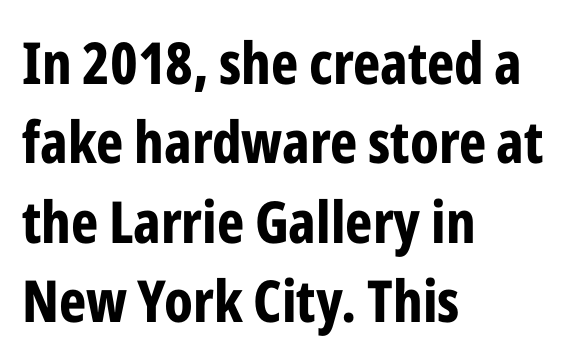
In terms of letterspacing, this is plain default setting. Weight: bold. Each letter keeps its own natural width here, so spacing adapts to shape. Reading down the block, your eye returns to a fixed left position each line. The type family on display is of the sans-serif kind. A clean baseline with only descenders dipping below it.
